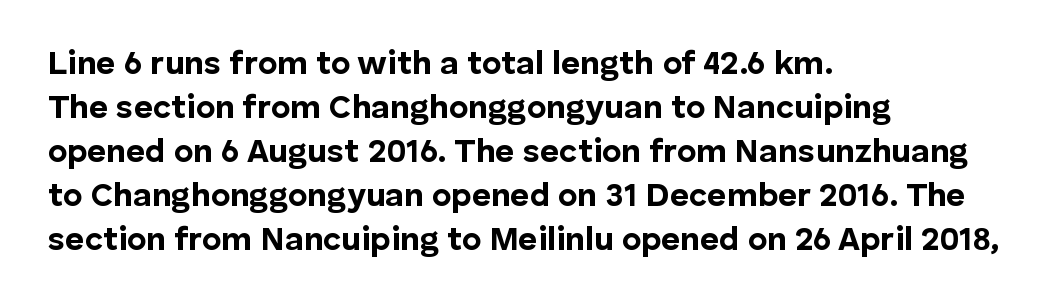
{"serif": "no", "italic": "no", "bold": "yes", "weight": "bold", "width": "normal", "stroke_contrast": "low", "x_height": "medium", "monospaced": "no", "underline": "no", "align": "left", "line_spacing": "normal", "line_spacing_ratio": 1.33, "letter_spacing": "normal", "letter_spacing_em": 0.0, "glyph_px": 33}
